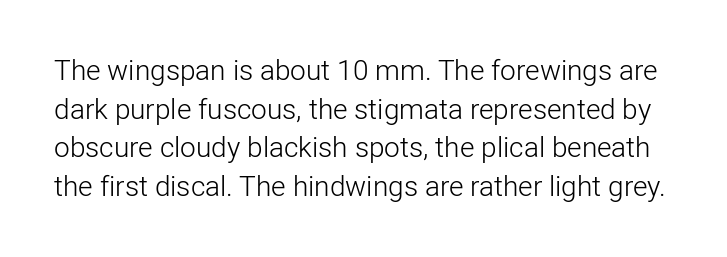
{"serif": "no", "italic": "no", "bold": "no", "weight": "light", "width": "normal", "stroke_contrast": "low", "x_height": "medium", "monospaced": "no", "underline": "no", "line_spacing": "normal", "line_spacing_ratio": 1.38, "letter_spacing": "normal", "letter_spacing_em": 0.0, "glyph_px": 28}
